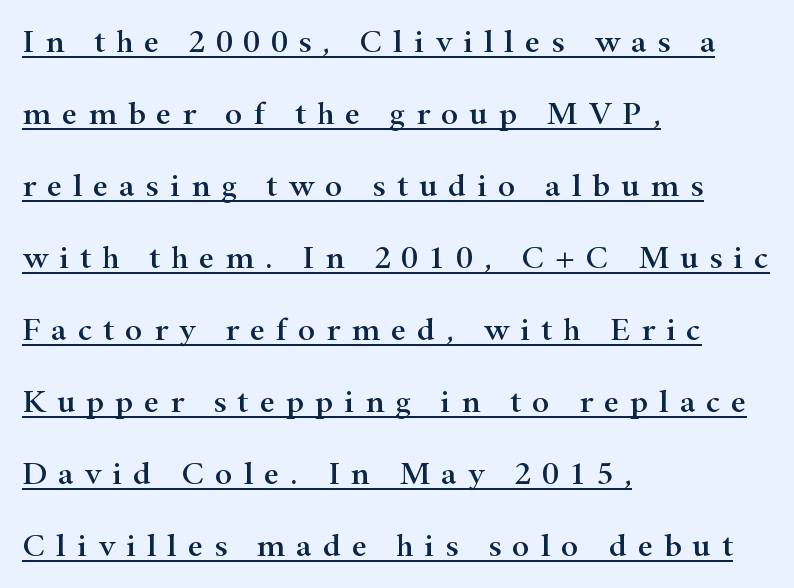
Every row of glyphs begins at an identical x-position on the left. The passage shown is underscored from start to finish. Unlike a clean sans, this face finishes its strokes with serifs. Does the lettering tilt? It doesn't — this is upright.
